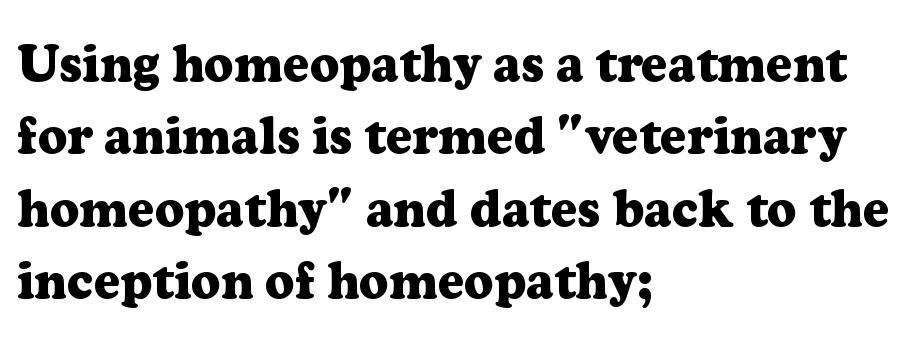
{"serif": "yes", "italic": "no", "bold": "yes", "weight": "heavy", "width": "normal", "stroke_contrast": "low", "x_height": "medium", "monospaced": "no", "underline": "no", "align": "left", "line_spacing": "normal", "line_spacing_ratio": 1.42, "letter_spacing": "normal", "letter_spacing_em": 0.0, "glyph_px": 51}
